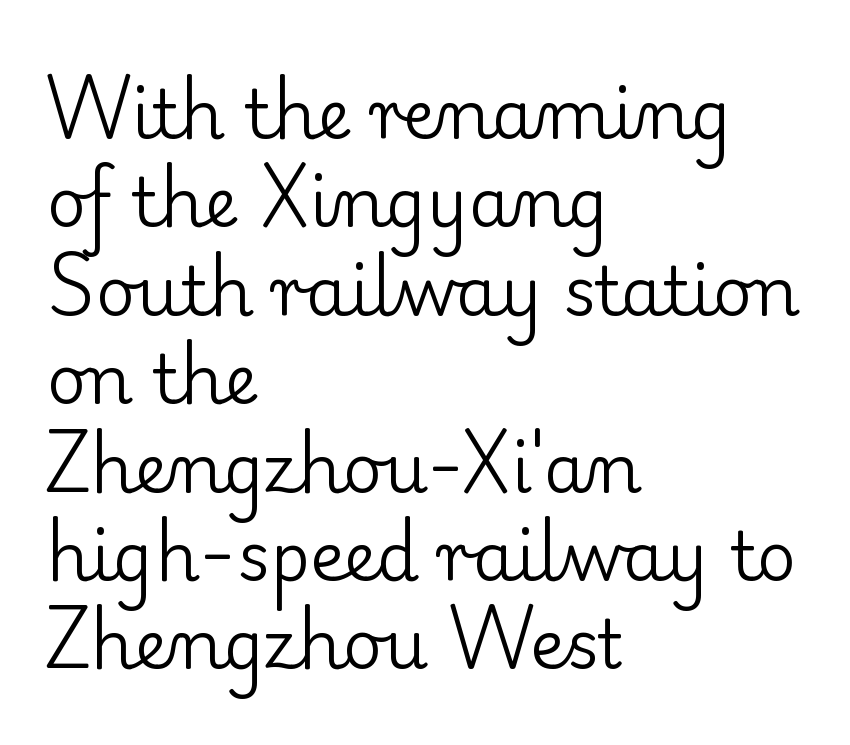
{"serif": "yes", "italic": "no", "bold": "no", "weight": "regular", "width": "normal", "stroke_contrast": "low", "x_height": "small", "monospaced": "no", "underline": "no", "align": "left", "line_spacing": "normal", "line_spacing_ratio": 1.3, "letter_spacing": "normal", "letter_spacing_em": 0.0, "glyph_px": 68}
